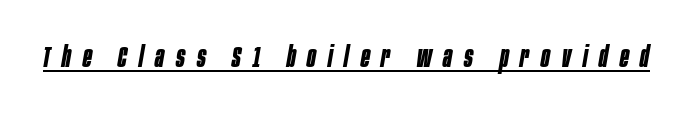
{"italic": "yes", "lean": "right", "slant_degrees": 10, "bold": "yes", "weight": "bold", "width": "condensed", "stroke_contrast": "low", "x_height": "large", "monospaced": "no", "underline": "yes", "letter_spacing": "wide", "letter_spacing_em": 0.41, "glyph_px": 29}
